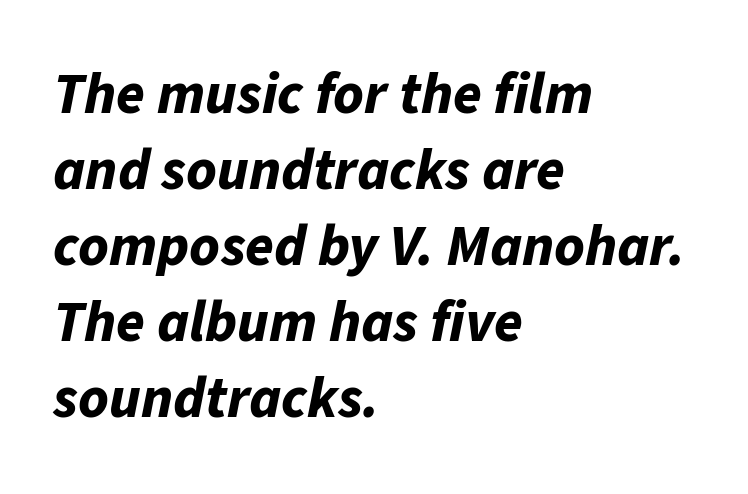
Q: Is the text bold? A: Yes.
Q: Is the text italic (slanted)? A: Yes, it leans right by about 11 degrees.
Q: Is the text underlined? A: No.
Q: How is the paragraph aligned? A: Left-aligned.
Q: Is the spacing between letters normal or unusually wide? A: Normal.
Q: Is the spacing between lines tight, normal or loose? A: Normal.
Q: Width (condensed, normal, or wide)? A: Normal.
Q: Stroke contrast? A: Low.
Q: x-height? A: Medium.
Q: Monospaced? A: No.
